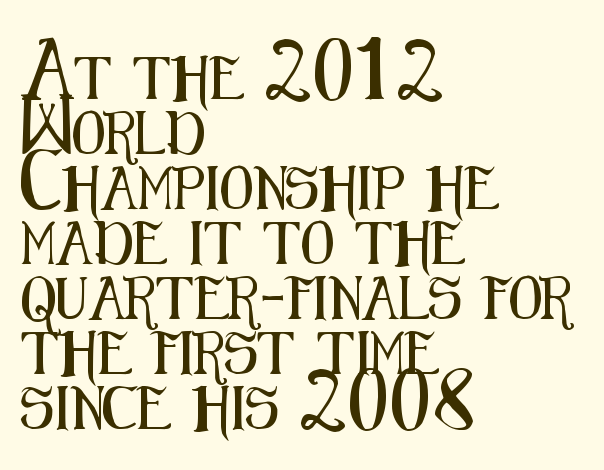
Q: Is the text italic (slanted)? A: No, it is upright.
Q: Is the text underlined? A: No.
Q: How is the paragraph aligned? A: Left-aligned.
Q: Is the spacing between letters normal or unusually wide? A: Normal.
Q: Is the spacing between lines tight, normal or loose? A: Normal.
Q: Width (condensed, normal, or wide)? A: Condensed.
Q: Stroke contrast? A: Medium.
Q: x-height? A: Medium.
Q: Monospaced? A: No.
